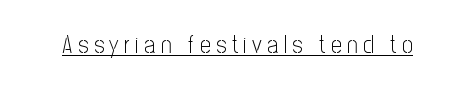
These lines have a slow, spaced-out rhythm from letter to letter. Does a line run under the words? Yes, clearly. Is the stroke heavy? The answer is a plain regular-or-lighter. Is there any slant? The stems are plumb.
